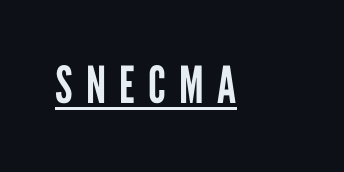
The image shows 51 px regular-weight, condensed sans-serif type, upright; set unusually wide letter spacing (+0.26 em), underlined; low stroke contrast and a medium x-height.
